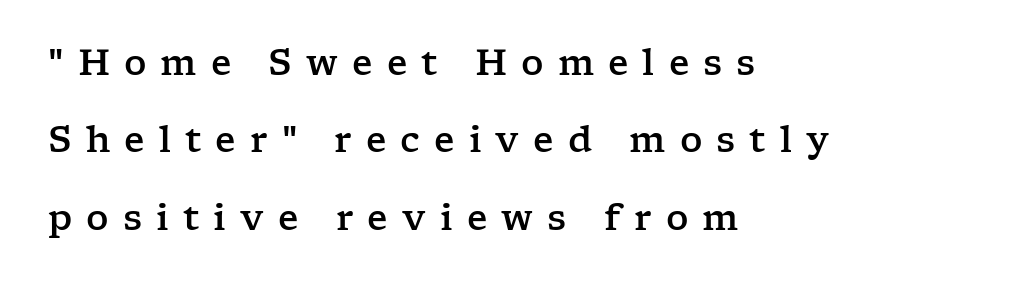
{"serif": "yes", "italic": "no", "width": "wide", "stroke_contrast": "low", "x_height": "medium", "monospaced": "no", "underline": "no", "align": "left", "line_spacing": "loose", "line_spacing_ratio": 2.21, "letter_spacing": "wide", "letter_spacing_em": 0.4, "glyph_px": 35}
